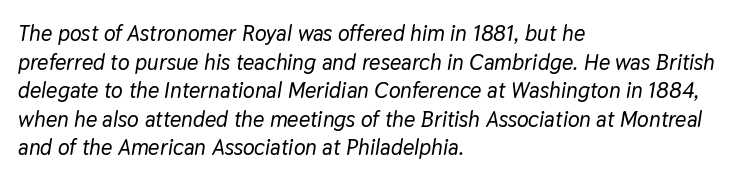
A classic flush-left, rag-right setting is used for this passage. The space directly below the letters is spotless. These lines sit exactly where default settings would place them. Italic: yes, the glyphs are oblique. Words appear dense and cohesive because spacing is normal.
